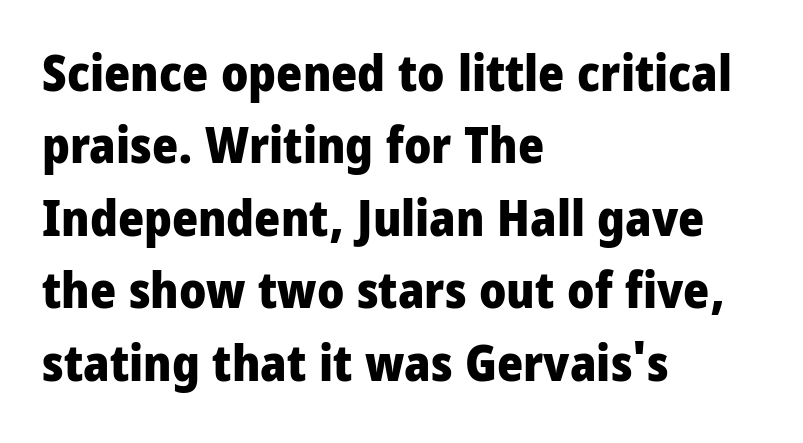
The image shows 50 px heavy, condensed sans-serif type, upright; set left-aligned, normal line spacing (1.45x), normal letter spacing, not underlined; low stroke contrast and a large x-height.
